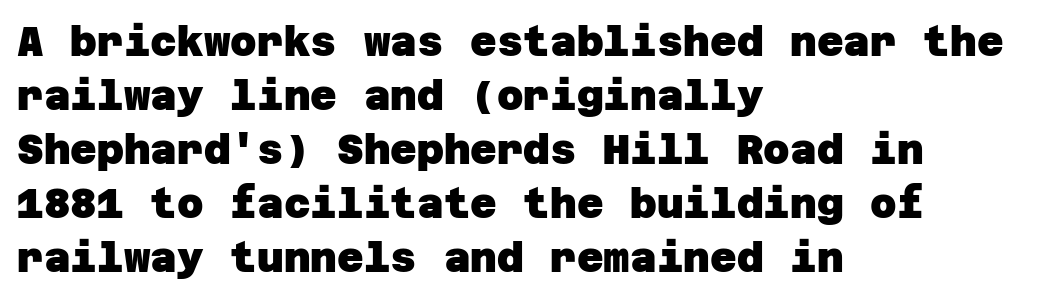
The image shows 41 px heavy sans-serif type; set left-aligned, normal line spacing (1.32x), normal letter spacing, not underlined; low stroke contrast and a large x-height.
